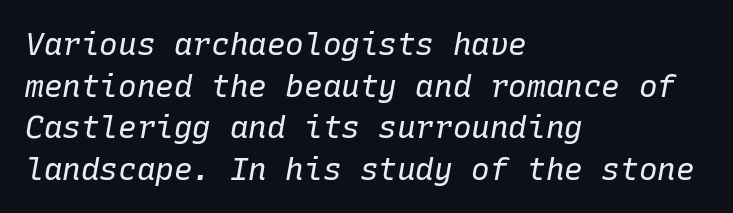
The image shows 31 px regular-weight type, italic (leaning right), monospaced; set left-aligned, normal line spacing (1.34x), normal letter spacing, not underlined; low stroke contrast and a medium x-height.
